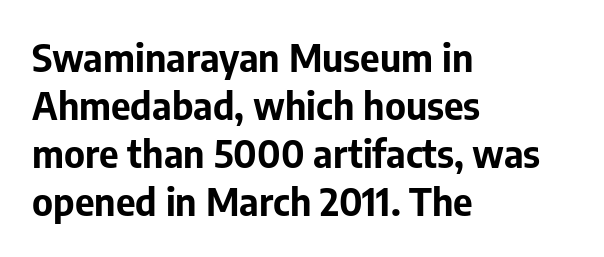
{"serif": "no", "italic": "no", "bold": "yes", "weight": "bold", "width": "normal", "stroke_contrast": "low", "x_height": "medium", "monospaced": "no", "underline": "no", "align": "left", "line_spacing": "normal", "line_spacing_ratio": 1.26, "letter_spacing": "normal", "letter_spacing_em": 0.0, "glyph_px": 38}
